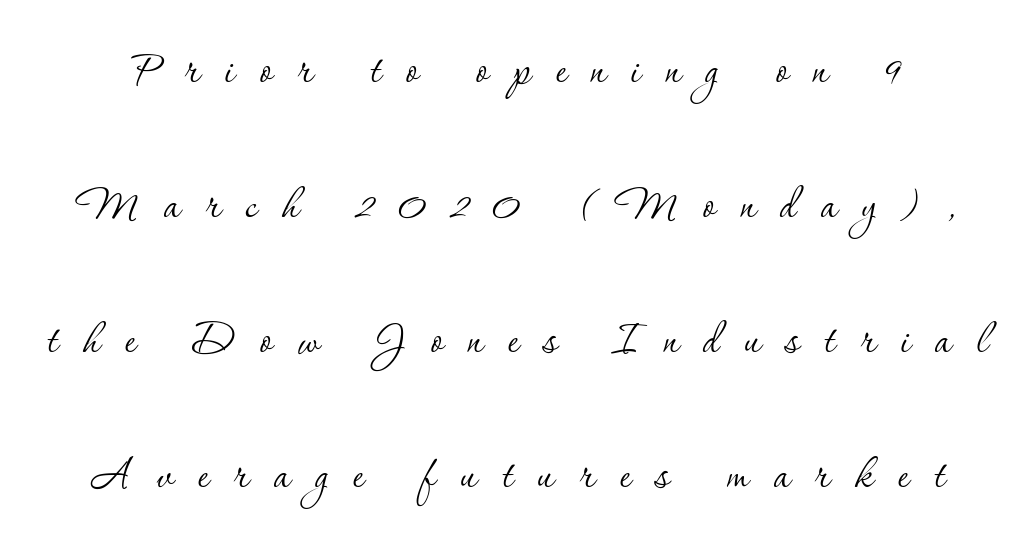
Q: Is the text bold? A: No.
Q: Is the text italic (slanted)? A: Yes.
Q: Is the typeface a serif or a sans-serif typeface? A: Serif.
Q: Is the text underlined? A: No.
Q: Is the spacing between letters normal or unusually wide? A: Unusually wide.
Q: Is the spacing between lines tight, normal or loose? A: Loose.
Q: Width (condensed, normal, or wide)? A: Normal.
Q: Stroke contrast? A: Low.
Q: x-height? A: Small.
Q: Monospaced? A: No.
